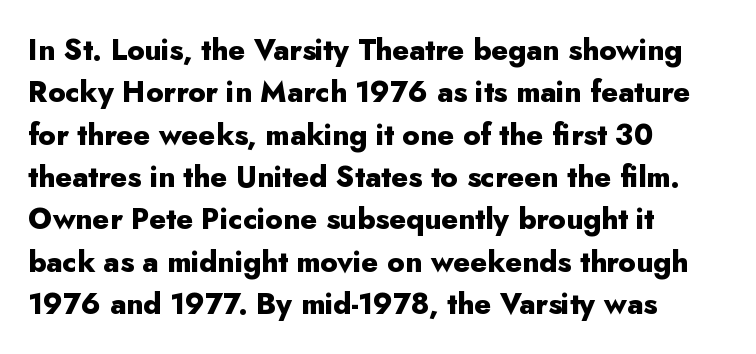
{"serif": "no", "italic": "no", "bold": "yes", "weight": "heavy", "width": "normal", "stroke_contrast": "low", "x_height": "small", "monospaced": "no", "underline": "no", "align": "left", "line_spacing": "normal", "line_spacing_ratio": 1.46, "letter_spacing": "normal", "letter_spacing_em": 0.0, "glyph_px": 29}
